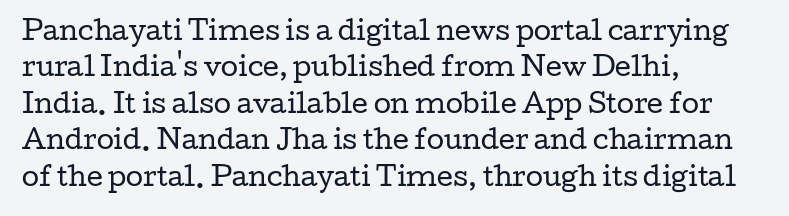
{"italic": "no", "bold": "no", "underline": "no", "align": "left", "line_spacing": "normal", "line_spacing_ratio": 1.46, "letter_spacing": "normal", "letter_spacing_em": 0.0, "glyph_px": 25}
